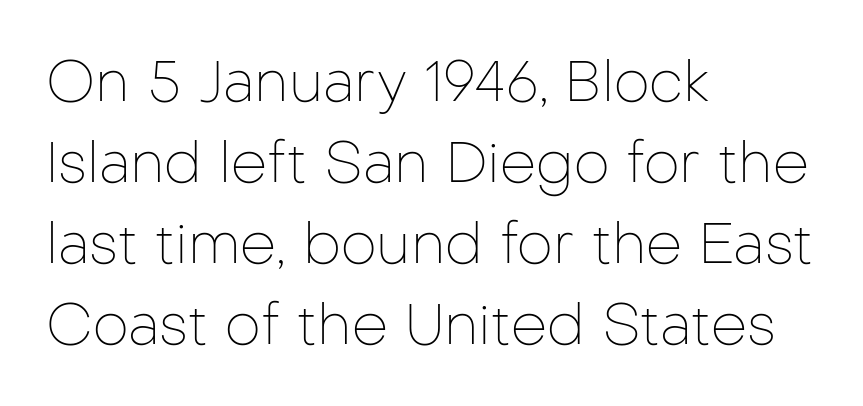
The image shows 57 px thin sans-serif type, upright; set left-aligned, normal line spacing (1.42x), normal letter spacing, not underlined; low stroke contrast and a medium x-height.
